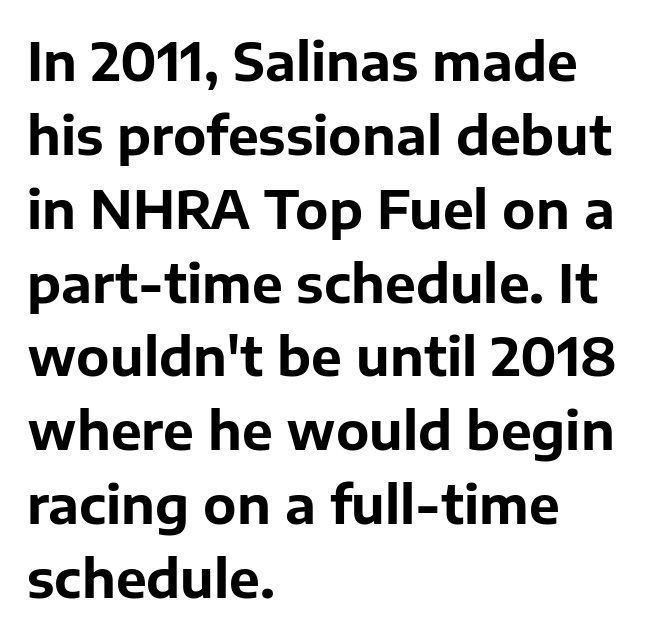
The image shows 52 px bold sans-serif type, upright; set left-aligned, normal line spacing (1.42x), normal letter spacing, not underlined; low stroke contrast and a medium x-height.
